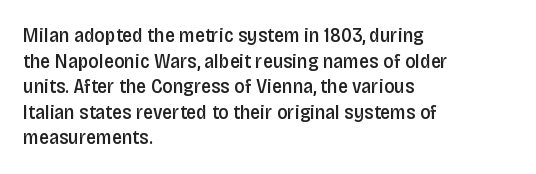
Caption: multi-line text, flush left, ragged right. This sample keeps an unexceptional amount of space between lines. Glance below the letters and you will spot only blank space. How are the letters spaced? Ordinarily, with no added tracking. The letters stand straight up with perfectly vertical stems.
